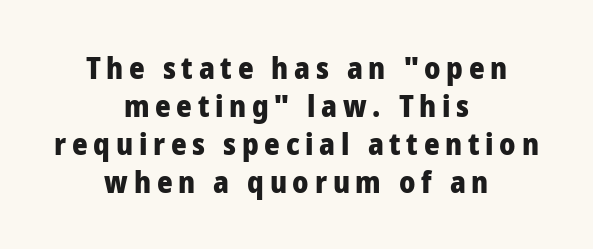
Q: Is the text bold? A: Yes.
Q: Is the text italic (slanted)? A: No, it is upright.
Q: Is the typeface a serif or a sans-serif typeface? A: Sans-serif.
Q: Is the text underlined? A: No.
Q: How is the paragraph aligned? A: Centered.
Q: Is the spacing between lines tight, normal or loose? A: Normal.
Q: Width (condensed, normal, or wide)? A: Normal.
Q: Stroke contrast? A: Low.
Q: x-height? A: Medium.
Q: Monospaced? A: No.
